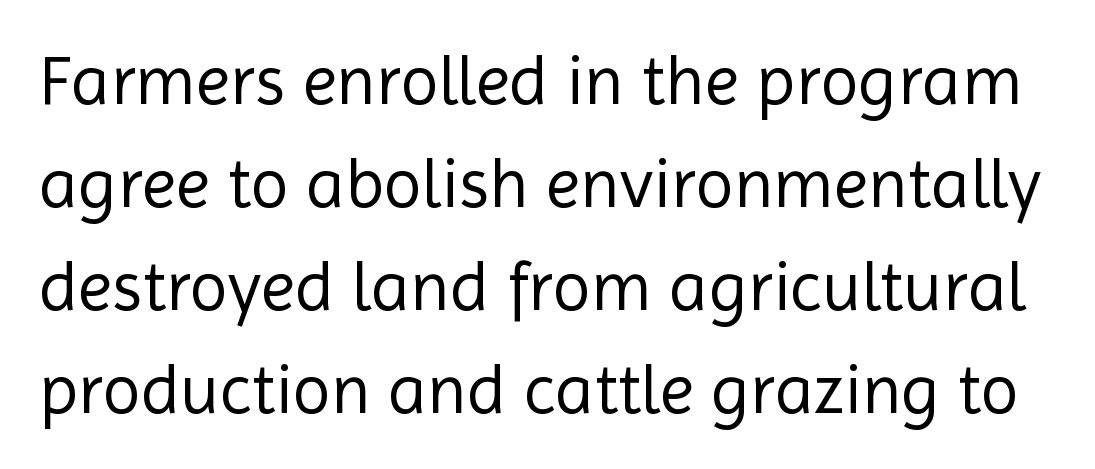
{"serif": "no", "italic": "no", "bold": "no", "weight": "regular", "width": "normal", "x_height": "medium", "monospaced": "no", "underline": "no", "line_spacing": "normal", "line_spacing_ratio": 1.47, "letter_spacing": "normal", "letter_spacing_em": 0.0, "glyph_px": 70}
